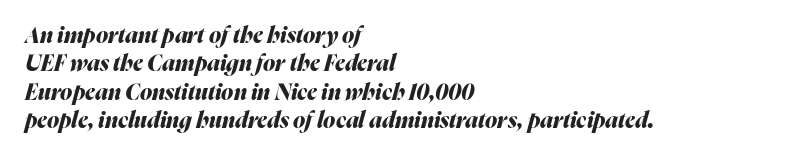
The image shows 22 px bold type, italic (leaning right); set left-aligned, normal line spacing (1.29x), normal letter spacing, not underlined.
